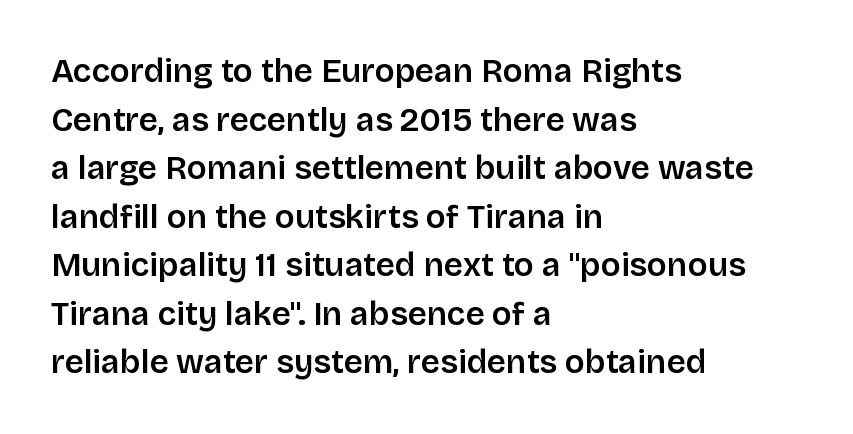
Q: Is the text bold? A: Semi-bold.
Q: Is the text italic (slanted)? A: No, it is upright.
Q: Is the typeface a serif or a sans-serif typeface? A: Sans-serif.
Q: Is the text underlined? A: No.
Q: How is the paragraph aligned? A: Left-aligned.
Q: Is the spacing between letters normal or unusually wide? A: Normal.
Q: Is the spacing between lines tight, normal or loose? A: Normal.
Q: Width (condensed, normal, or wide)? A: Normal.
Q: Stroke contrast? A: Low.
Q: x-height? A: Large.
Q: Monospaced? A: No.
